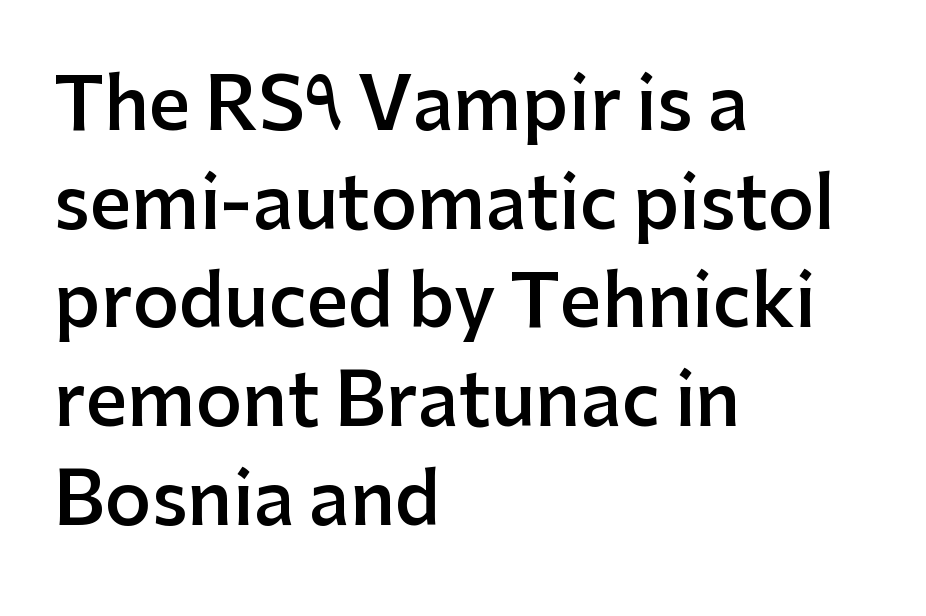
The designer went with a sans here, leaving each stem footless. Regular leading. Inter-character spacing is left at the font's built-in metrics. The ragged edge is on the right, which tells us the setting is flush left.
